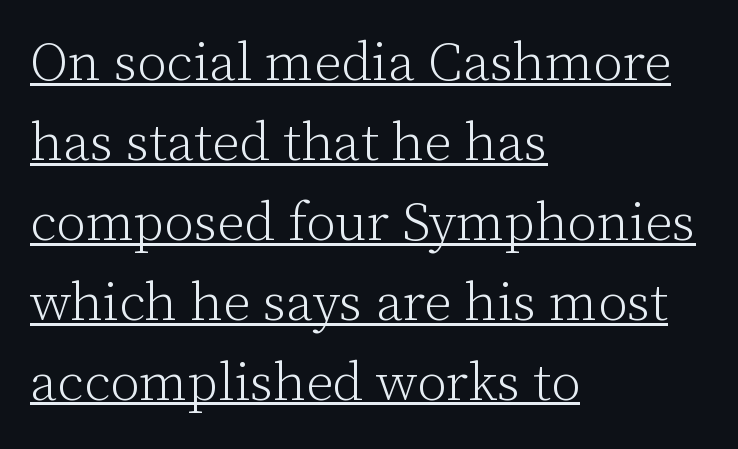
Q: Is the text bold? A: No.
Q: Is the text italic (slanted)? A: No, it is upright.
Q: Is the typeface a serif or a sans-serif typeface? A: Serif.
Q: Is the text underlined? A: Yes.
Q: How is the paragraph aligned? A: Left-aligned.
Q: Is the spacing between letters normal or unusually wide? A: Normal.
Q: Is the spacing between lines tight, normal or loose? A: Normal.
Q: Width (condensed, normal, or wide)? A: Normal.
Q: Stroke contrast? A: Low.
Q: x-height? A: Medium.
Q: Monospaced? A: No.
